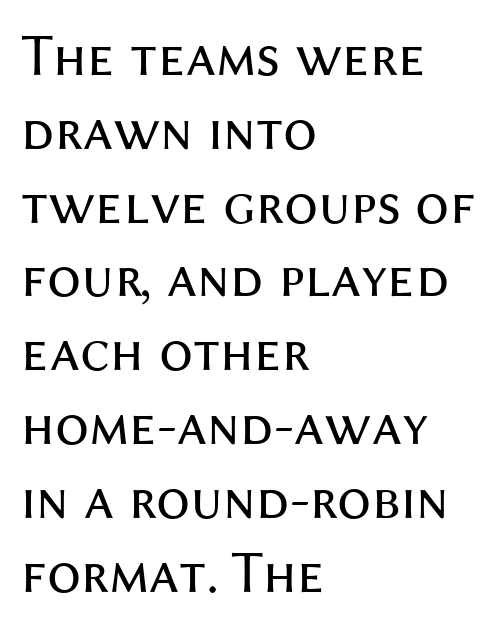
Q: Is the text bold? A: No.
Q: Is the text italic (slanted)? A: No, it is upright.
Q: Is the typeface a serif or a sans-serif typeface? A: Sans-serif.
Q: Is the text underlined? A: No.
Q: How is the paragraph aligned? A: Left-aligned.
Q: Is the spacing between letters normal or unusually wide? A: Normal.
Q: Width (condensed, normal, or wide)? A: Normal.
Q: Stroke contrast? A: Medium.
Q: x-height? A: Medium.
Q: Monospaced? A: No.
